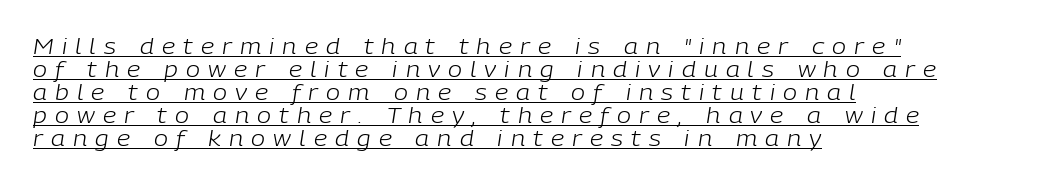
Visually the block forms a straight wall on the left and a jagged coastline on the right. The tracking reads as deliberately expanded to a designer's eye. If you drew a line through each stem, it would be angled. Cramped leading. Unbolded letterforms with no extra heft.
